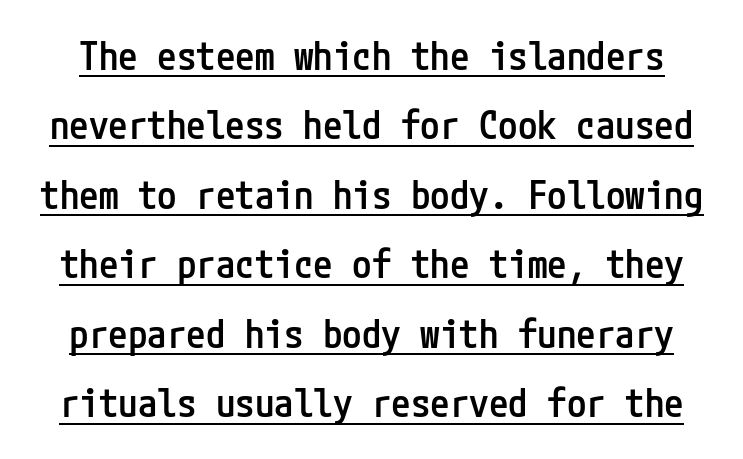
Each line of the rendering has a horizontal stroke beneath the glyphs. You can tell it's not italic because the verticals are truly vertical. In terms of letterform style, serifs are entirely absent. No extra tracking has been applied to these lines. The characters look somewhat weighty, a semibold short of true bold.
